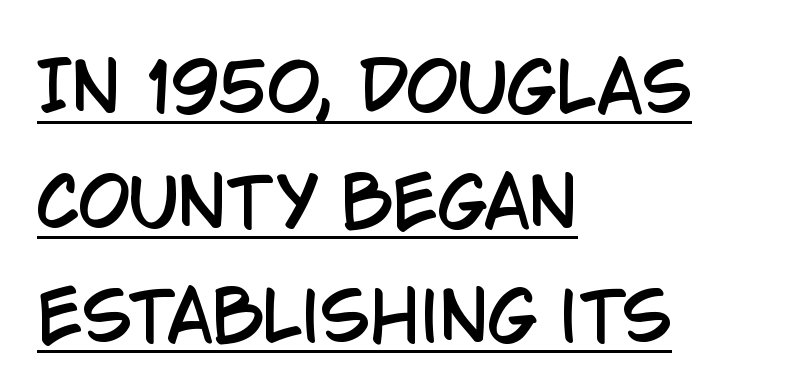
Students, observe the line beneath the letters — that is underlining. This rendering uses left alignment, leaving the right contour irregular. The font family rendered here belongs to the sans-serif group. Note the varied advance widths — an 'i' is clearly narrower than an 'm'. Ordinary non-slanted type is in use. Honestly, the letter spacing is just normal — you wouldn't notice it.
